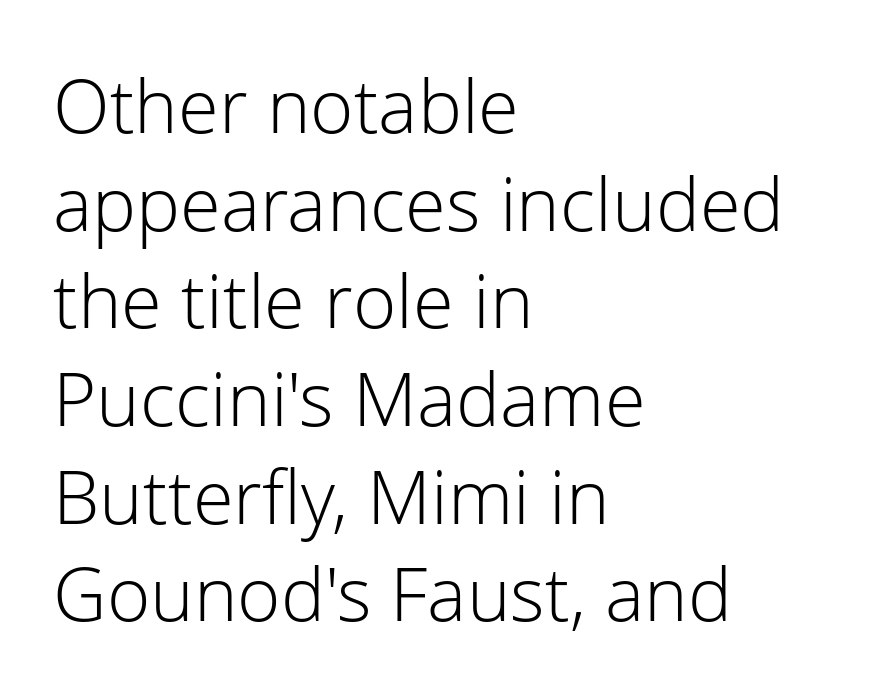
The image shows 74 px light sans-serif type, upright; set left-aligned, normal line spacing (1.32x), normal letter spacing, not underlined; low stroke contrast and a medium x-height.
